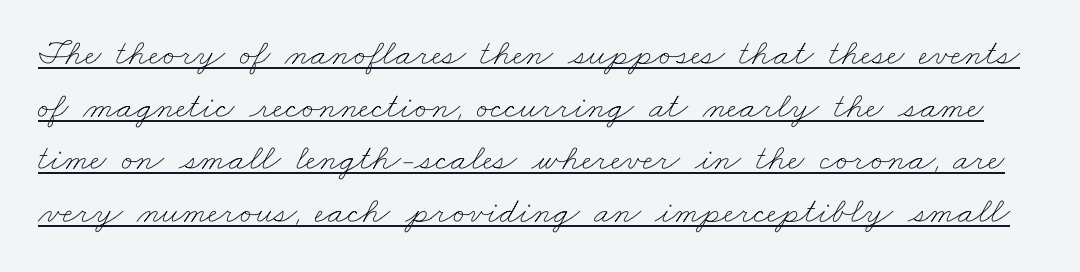
The image shows 37 px thin, wide type; set normal line spacing (1.42x), normal letter spacing, underlined; low stroke contrast and a small x-height.
